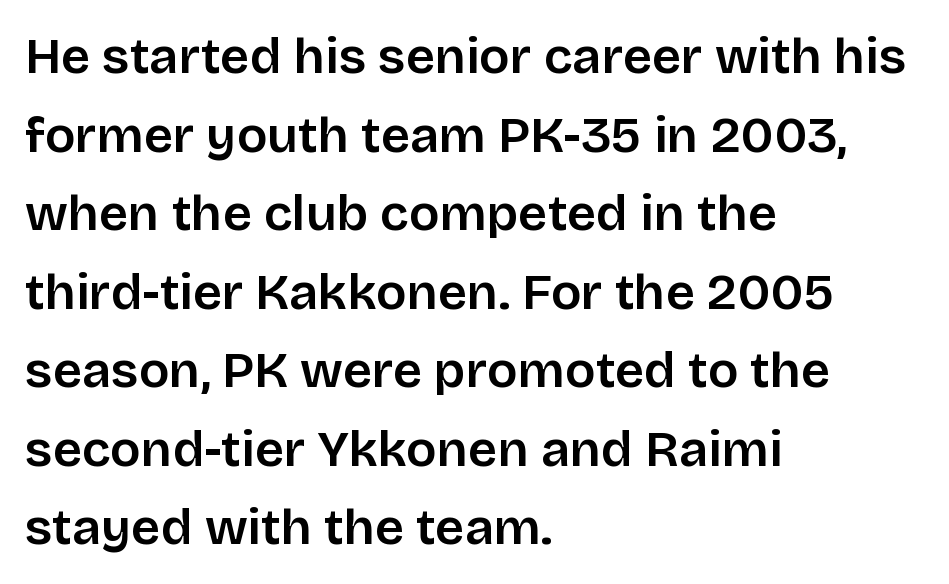
{"serif": "no", "italic": "no", "width": "normal", "stroke_contrast": "low", "x_height": "large", "monospaced": "no", "underline": "no", "align": "left", "line_spacing": "normal", "line_spacing_ratio": 1.54, "letter_spacing": "normal", "letter_spacing_em": 0.0, "glyph_px": 51}
